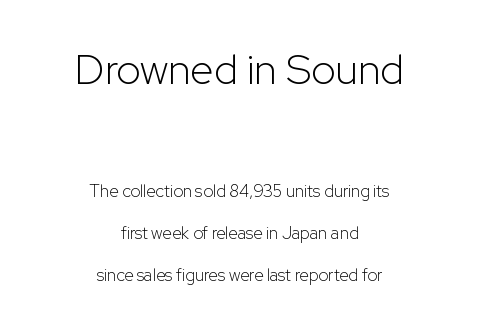
Q: Is the text bold? A: No.
Q: Is the text italic (slanted)? A: No, it is upright.
Q: Is the typeface a serif or a sans-serif typeface? A: Sans-serif.
Q: Is the text underlined? A: No.
Q: How is the paragraph aligned? A: Centered.
Q: Is the spacing between letters normal or unusually wide? A: Normal.
Q: Is the spacing between lines tight, normal or loose? A: Loose.
Q: Which block of text is set in a larger size, the first (top) or the second (bottom)? A: The first (top) one.
Q: Width (condensed, normal, or wide)? A: Normal.
Q: Stroke contrast? A: Low.
Q: x-height? A: Medium.
Q: Monospaced? A: No.
